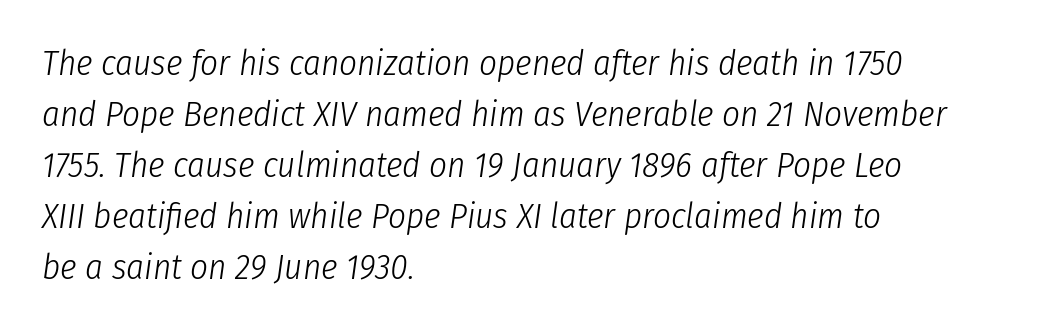
The image shows 35 px light, condensed type, italic (leaning right); set left-aligned, normal line spacing (1.46x), normal letter spacing, not underlined; low stroke contrast and a medium x-height.
